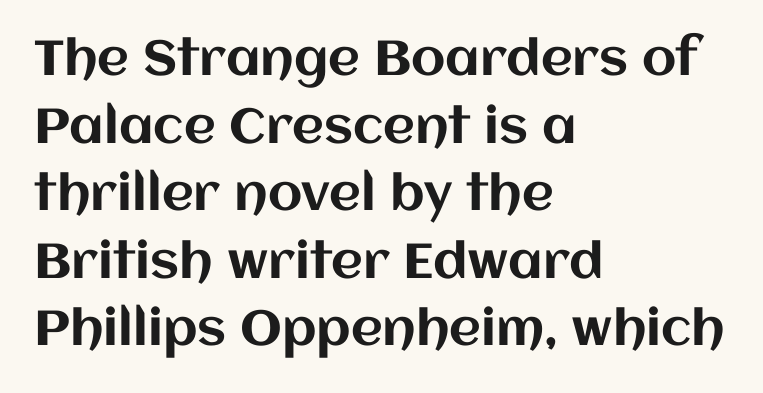
The image shows 49 px text type, upright; set left-aligned, normal line spacing (1.38x), normal letter spacing, not underlined; medium stroke contrast and a large x-height.
